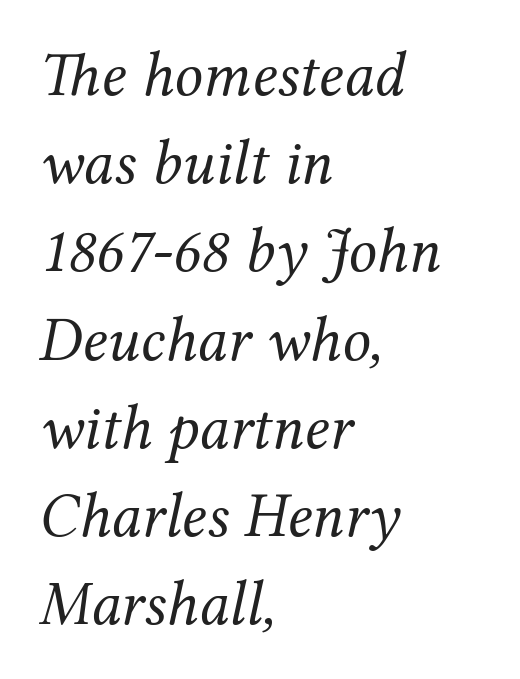
Inter-character spacing is left at the font's built-in metrics. The text was rendered using a seriffed face with decorative stroke endings. Visually the block forms a straight wall on the left and a jagged coastline on the right. The specimen omits any rule beneath the text block's lines. The weight tops out at a normal text grade. Varying glyph widths throughout — classic text-font behaviour.
